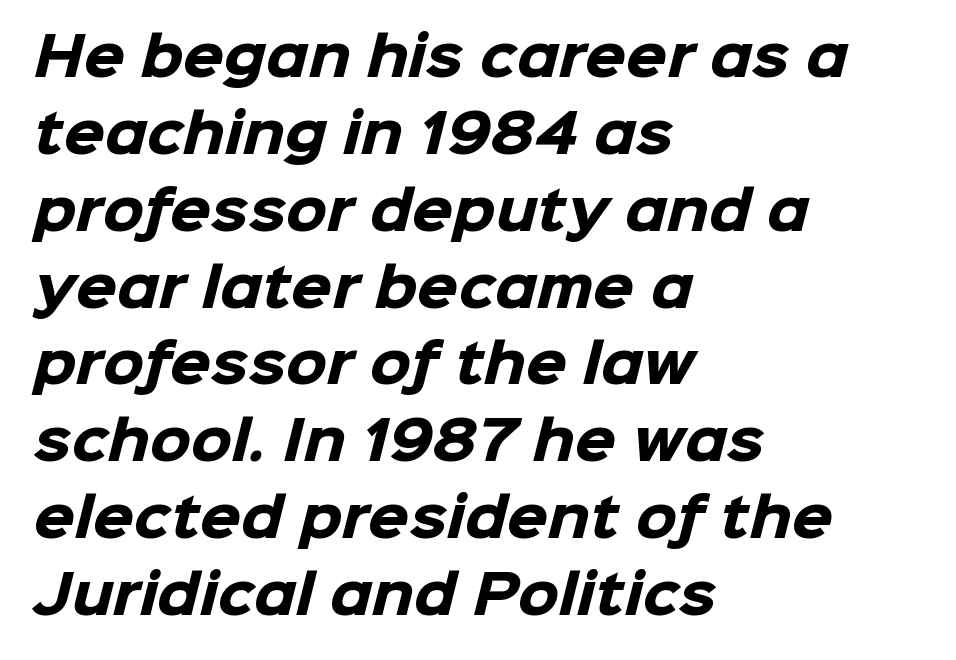
The image shows 53 px heavy sans-serif type; set left-aligned, normal line spacing (1.45x), normal letter spacing, not underlined; low stroke contrast and a medium x-height.
